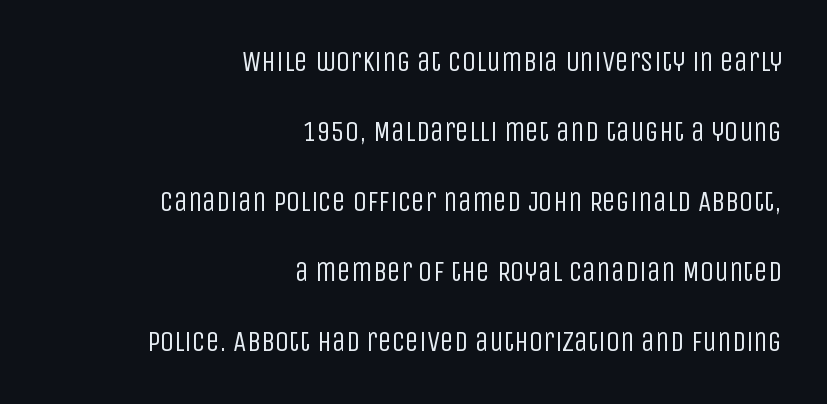
Underlining? Definitely not there. This reads as an unemphasized weight, regular at the heaviest. A roman cut, with each character standing at attention. A great deal of white space separates one row of letters from the next.
